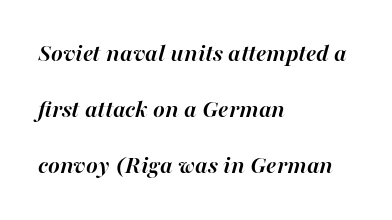
Q: Is the text bold? A: Yes.
Q: Is the text italic (slanted)? A: Yes, it leans right by about 16 degrees.
Q: Is the text underlined? A: No.
Q: How is the paragraph aligned? A: Left-aligned.
Q: Is the spacing between letters normal or unusually wide? A: Normal.
Q: Is the spacing between lines tight, normal or loose? A: Loose.
